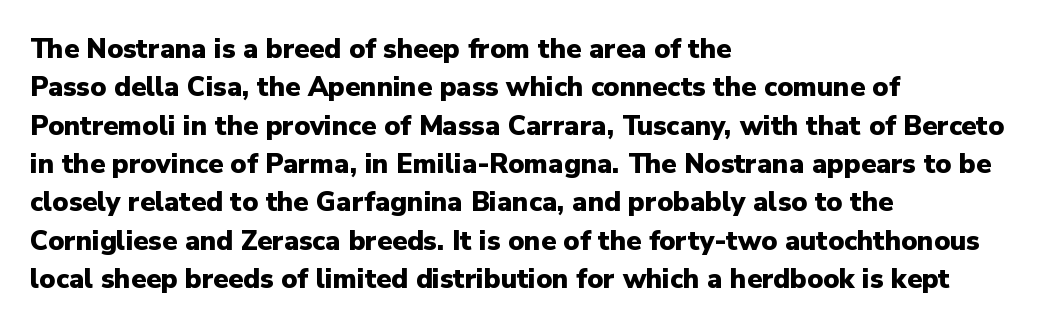
The image shows 27 px bold type, upright; set left-aligned, normal line spacing (1.42x), normal letter spacing, not underlined.
